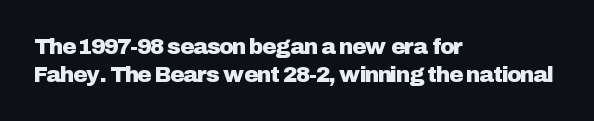
In terms of leading, this rendering sits right in the middle. Do the letters lean? They stand straight. These lines stack with their left ends in a neat column. The zone under the glyphs is completely vacant. The letters sit at their default tracking, neither squeezed nor spread.
